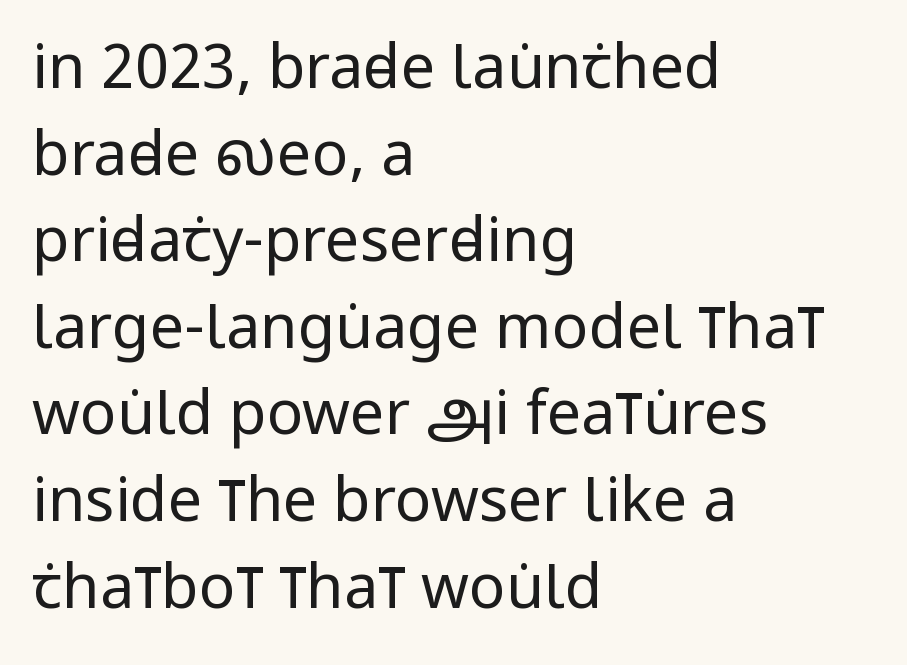
The image shows 61 px regular-weight, condensed sans-serif type, upright; set left-aligned, normal line spacing (1.42x), normal letter spacing, not underlined; low stroke contrast and a large x-height.
